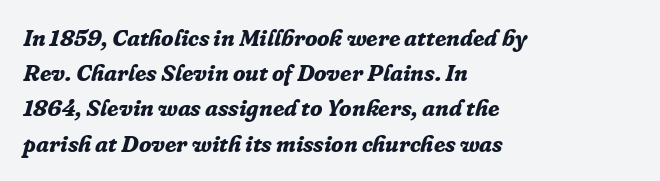
Q: Is the text bold? A: Yes.
Q: Is the text italic (slanted)? A: Yes, it leans right by about 16 degrees.
Q: Is the text underlined? A: No.
Q: How is the paragraph aligned? A: Left-aligned.
Q: Is the spacing between letters normal or unusually wide? A: Normal.
Q: Is the spacing between lines tight, normal or loose? A: Normal.
